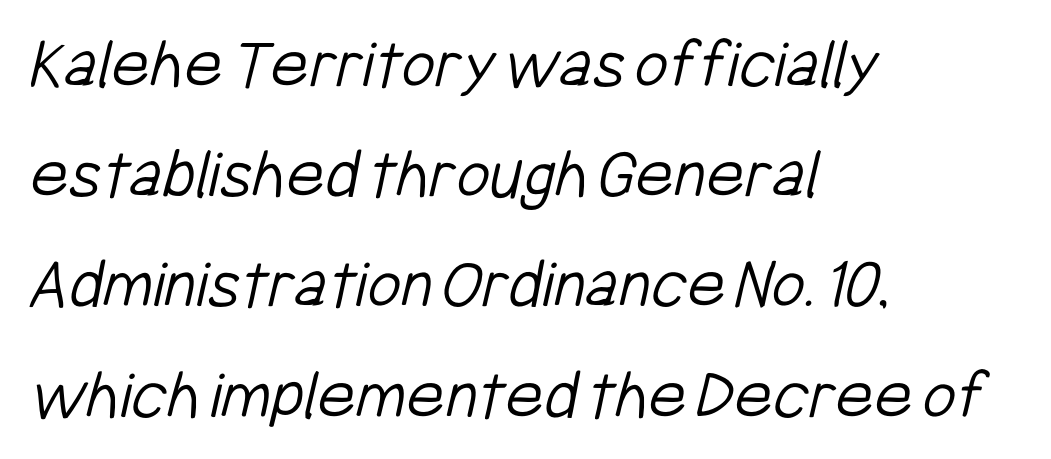
The image shows 73 px light, condensed sans-serif type; set left-aligned, normal line spacing (1.51x), normal letter spacing, not underlined; low stroke contrast and a medium x-height.
